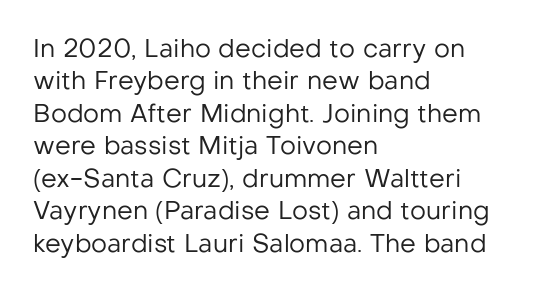
The image shows 25 px text type, upright; set left-aligned, normal line spacing (1.3x), normal letter spacing, not underlined.
